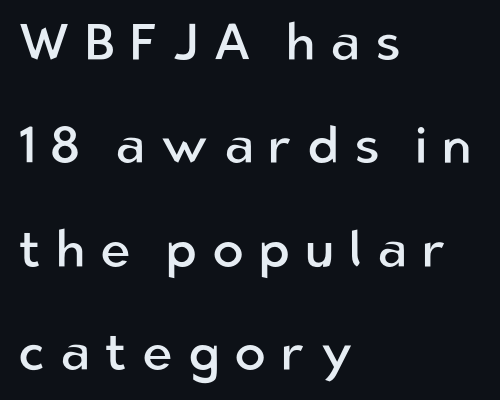
Q: Is the text bold? A: No.
Q: Is the text italic (slanted)? A: No, it is upright.
Q: Is the typeface a serif or a sans-serif typeface? A: Sans-serif.
Q: Is the text underlined? A: No.
Q: How is the paragraph aligned? A: Left-aligned.
Q: Is the spacing between letters normal or unusually wide? A: Unusually wide.
Q: Is the spacing between lines tight, normal or loose? A: Loose.
Q: Width (condensed, normal, or wide)? A: Normal.
Q: Stroke contrast? A: Low.
Q: x-height? A: Medium.
Q: Monospaced? A: No.
